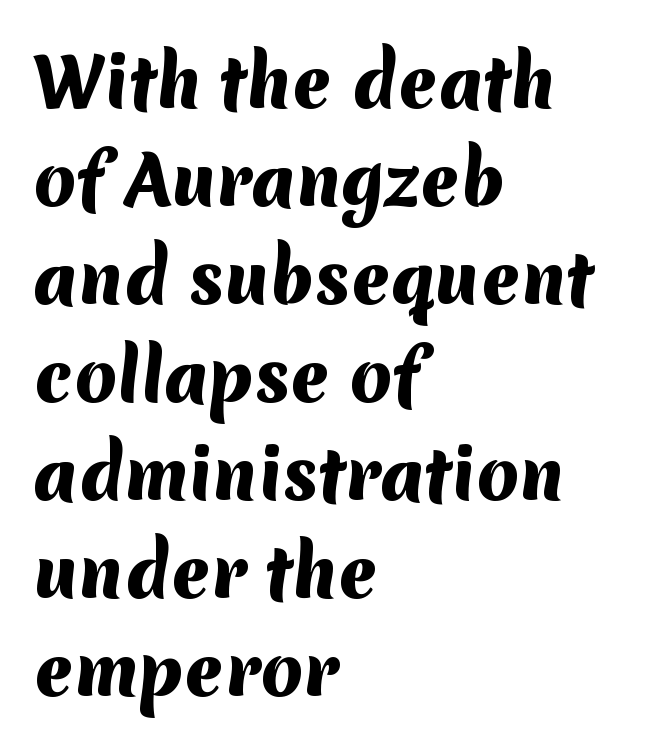
Classification — sans serif. Each letter keeps its own natural width here, so spacing adapts to shape. These lines stack with their left ends in a neat column. How are the letters spaced? Ordinarily, with no added tracking. These lines sit exactly where default settings would place them.
